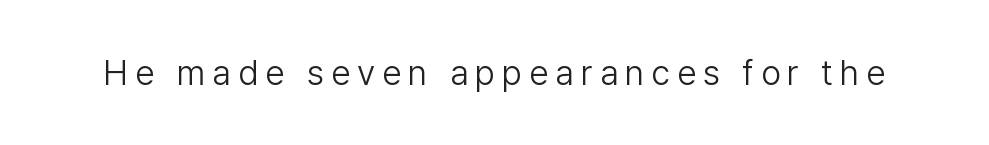
The image shows 35 px light sans-serif type, upright; set unusually wide letter spacing (+0.2 em), not underlined; low stroke contrast and a medium x-height.
